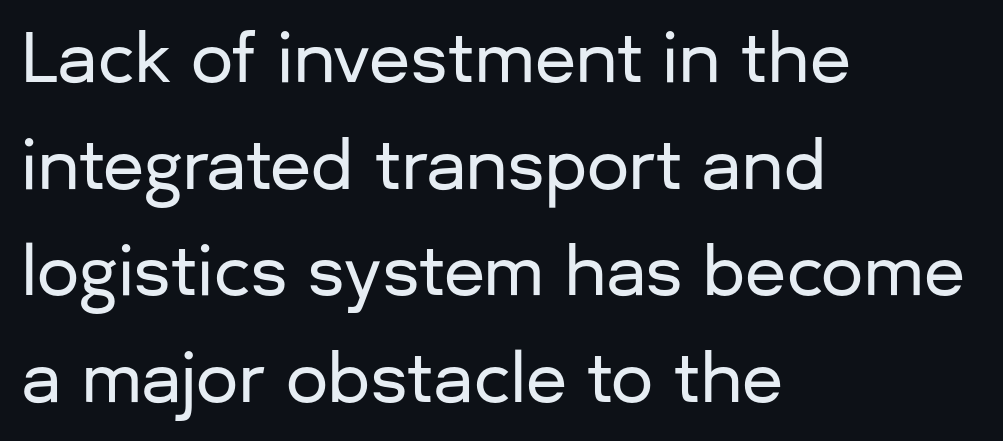
The image shows 67 px sans-serif type, upright; set left-aligned, normal line spacing (1.59x), normal letter spacing, not underlined; low stroke contrast and a medium x-height.
